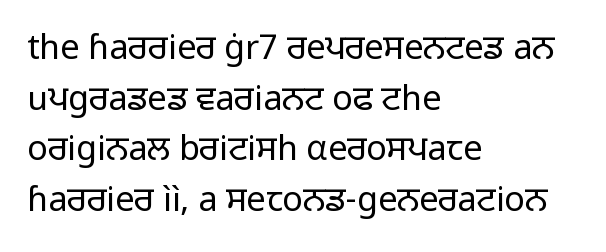
The image shows 34 px regular-weight sans-serif type, upright; set left-aligned, normal line spacing (1.49x), normal letter spacing, not underlined; low stroke contrast and a medium x-height.
